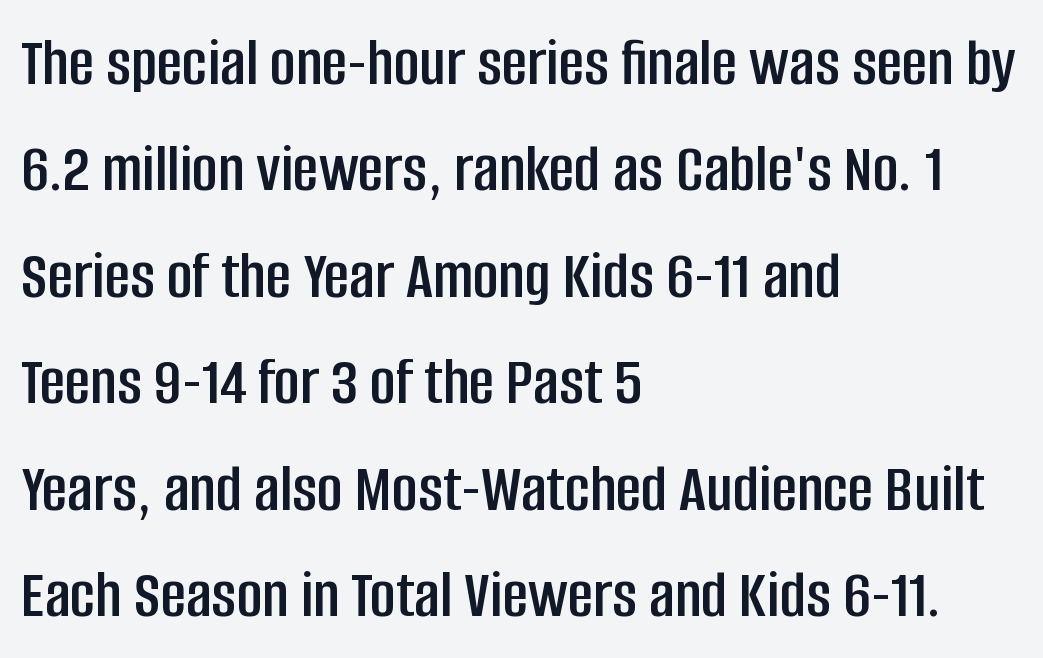
Q: Is the text italic (slanted)? A: No, it is upright.
Q: Is the typeface a serif or a sans-serif typeface? A: Sans-serif.
Q: Is the text underlined? A: No.
Q: How is the paragraph aligned? A: Left-aligned.
Q: Is the spacing between letters normal or unusually wide? A: Normal.
Q: Is the spacing between lines tight, normal or loose? A: Normal.
Q: Width (condensed, normal, or wide)? A: Condensed.
Q: Stroke contrast? A: Low.
Q: x-height? A: Large.
Q: Monospaced? A: No.
